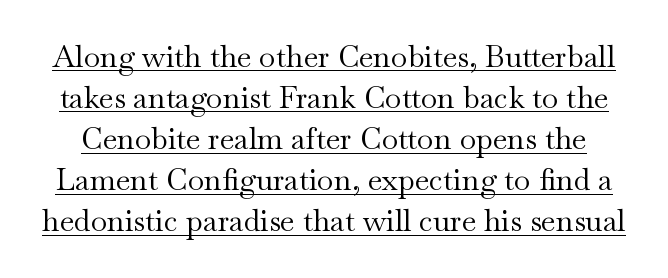
{"serif": "yes", "italic": "no", "bold": "no", "weight": "regular", "width": "wide", "stroke_contrast": "medium", "x_height": "small", "monospaced": "no", "underline": "yes", "line_spacing": "normal", "line_spacing_ratio": 1.37, "letter_spacing": "normal", "letter_spacing_em": 0.0, "glyph_px": 30}
